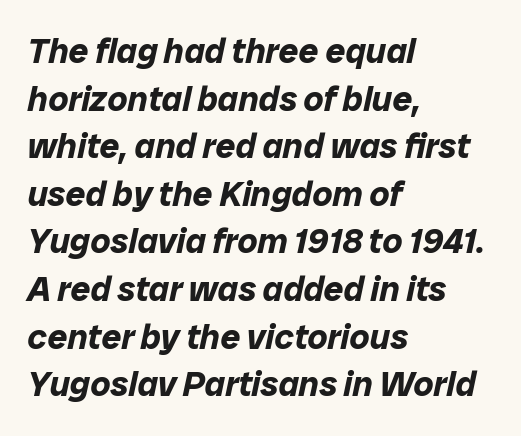
These lines sit exactly where default settings would place them. Alignment: flush left. The face used here is rendered with its standard letterfit. Honestly, there is no underline to notice here at all. The font is running at its bold setting. If you drew a line through each stem, it would be angled.
